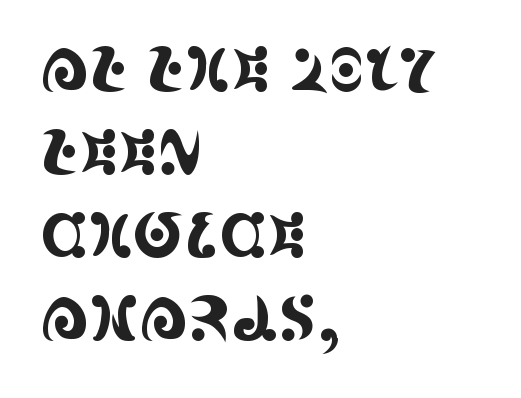
The image shows 61 px condensed serif type, upright; set left-aligned, normal line spacing (1.36x), normal letter spacing, not underlined; a large x-height.
